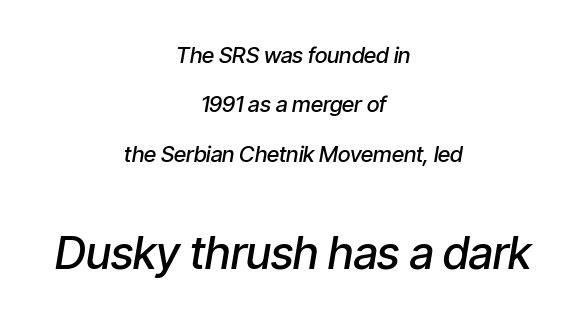
The image shows 45 px semibold, condensed type, italic (leaning right); set centered, loose line spacing (2.25x), normal letter spacing, not underlined; the second (bottom) block is 2.05x larger; low stroke contrast and a medium x-height.
